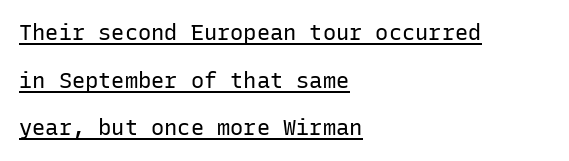
The image shows 22 px text type, upright; set left-aligned, loose line spacing (2.16x), normal letter spacing, underlined.
